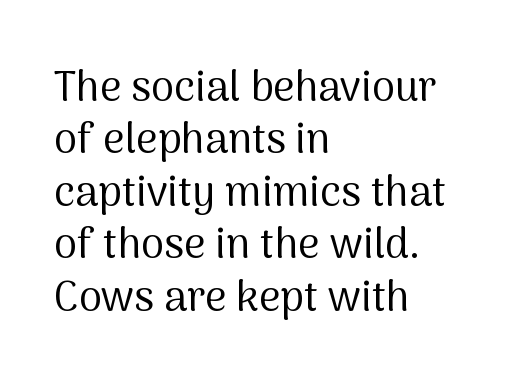
{"serif": "no", "italic": "no", "bold": "no", "weight": "regular", "width": "normal", "stroke_contrast": "medium", "x_height": "medium", "monospaced": "no", "underline": "no", "align": "left", "line_spacing": "normal", "line_spacing_ratio": 1.25, "letter_spacing": "normal", "letter_spacing_em": 0.0, "glyph_px": 42}
